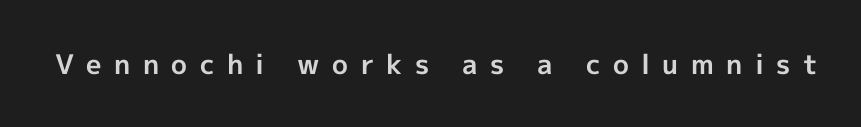
Do the letters lean? They stand straight. Thick stems and heavy bowls — unmistakably bold. The passage shown is not underscored anywhere. Loose tracking; the words dissolve into strings of separated letters.
